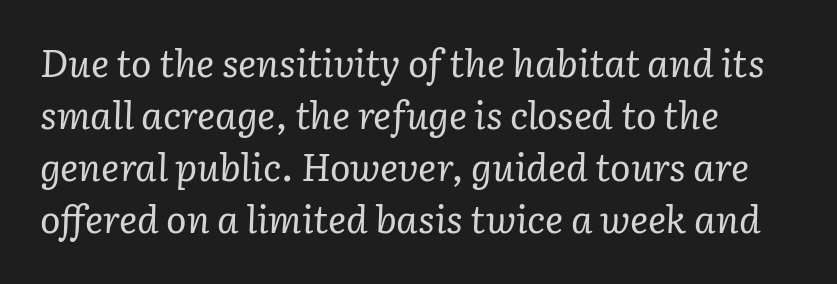
These lines are composed in type with serifs. The setting favours the left margin, as ordinary paragraphs usually do. The typeface has the unassuming heft of standard copy or less. Slant detected: the letters are inclined. Character widths vary here, with narrow letters taking less room than wide ones. The rendering keeps characters at their native spacing.
